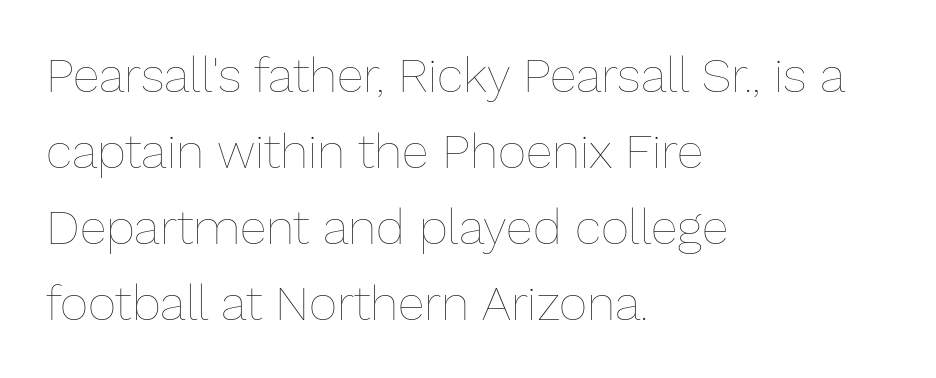
{"italic": "no", "bold": "no", "weight": "thin", "width": "normal", "stroke_contrast": "low", "x_height": "medium", "monospaced": "no", "underline": "no", "align": "left", "line_spacing": "normal", "line_spacing_ratio": 1.55, "letter_spacing": "normal", "letter_spacing_em": 0.0, "glyph_px": 49}
